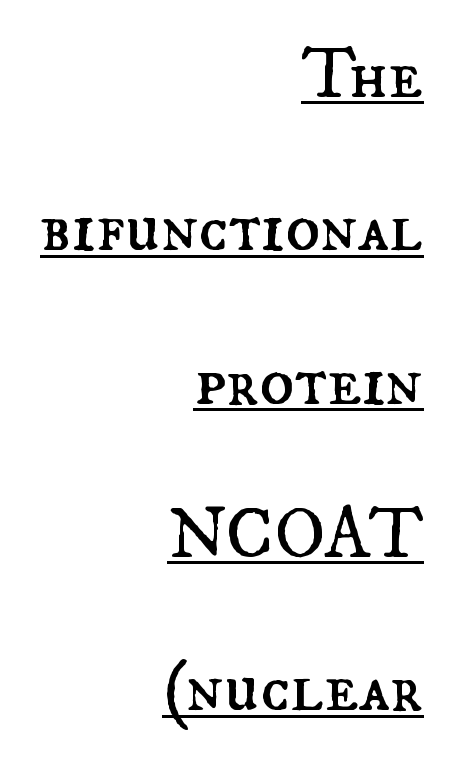
Q: Is the text bold? A: No.
Q: Is the text italic (slanted)? A: No, it is upright.
Q: Is the text underlined? A: Yes.
Q: How is the paragraph aligned? A: Right-aligned.
Q: Is the spacing between letters normal or unusually wide? A: Normal.
Q: Is the spacing between lines tight, normal or loose? A: Loose.
Q: Width (condensed, normal, or wide)? A: Normal.
Q: Stroke contrast? A: Medium.
Q: x-height? A: Small.
Q: Monospaced? A: No.
